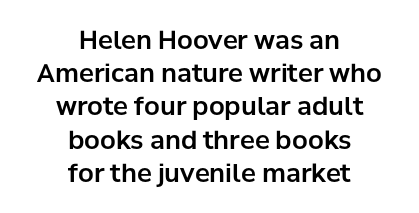
The rows are spaced the way most documents space them. Just letters on the line, the space beneath them empty. Alignment: centered. Ascenders rise straight up at ninety degrees. The letterforms sit shoulder to shoulder at normal distance.
